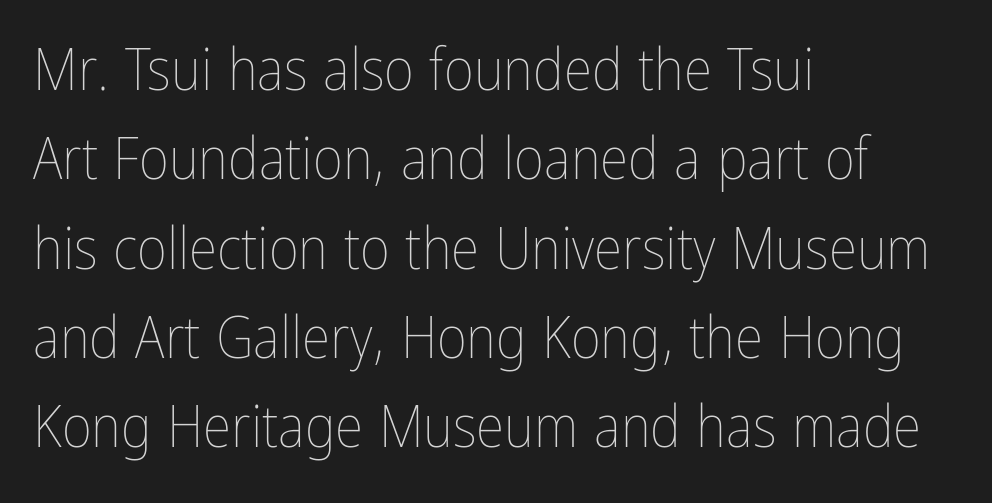
Q: Is the text bold? A: No.
Q: Is the text italic (slanted)? A: No, it is upright.
Q: Is the text underlined? A: No.
Q: How is the paragraph aligned? A: Left-aligned.
Q: Is the spacing between letters normal or unusually wide? A: Normal.
Q: Is the spacing between lines tight, normal or loose? A: Normal.
Q: Width (condensed, normal, or wide)? A: Condensed.
Q: Stroke contrast? A: Low.
Q: x-height? A: Medium.
Q: Monospaced? A: No.
